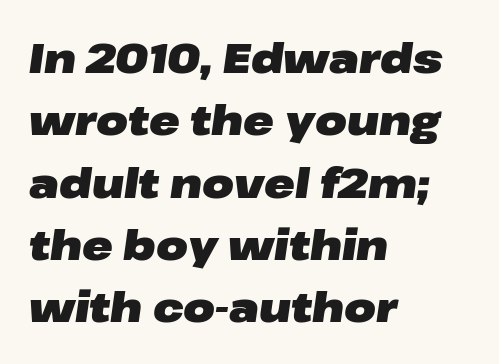
Q: Is the text bold? A: Yes.
Q: Is the text italic (slanted)? A: Yes, it leans right by about 8 degrees.
Q: Is the text underlined? A: No.
Q: How is the paragraph aligned? A: Left-aligned.
Q: Is the spacing between letters normal or unusually wide? A: Normal.
Q: Is the spacing between lines tight, normal or loose? A: Normal.
Q: Width (condensed, normal, or wide)? A: Wide.
Q: Stroke contrast? A: Low.
Q: x-height? A: Medium.
Q: Monospaced? A: No.
